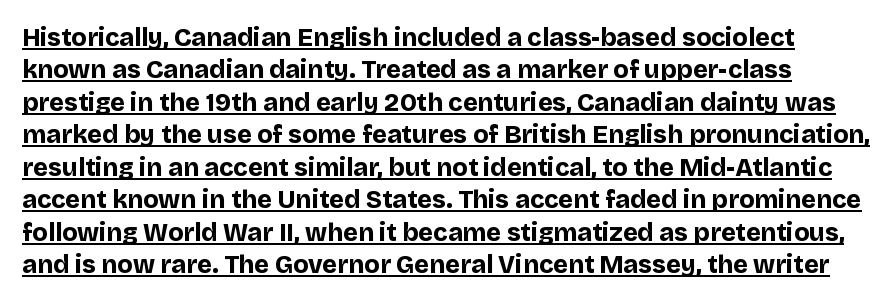
Q: Is the text bold? A: Yes.
Q: Is the text italic (slanted)? A: No, it is upright.
Q: Is the text underlined? A: Yes.
Q: Is the spacing between letters normal or unusually wide? A: Normal.
Q: Is the spacing between lines tight, normal or loose? A: Normal.
